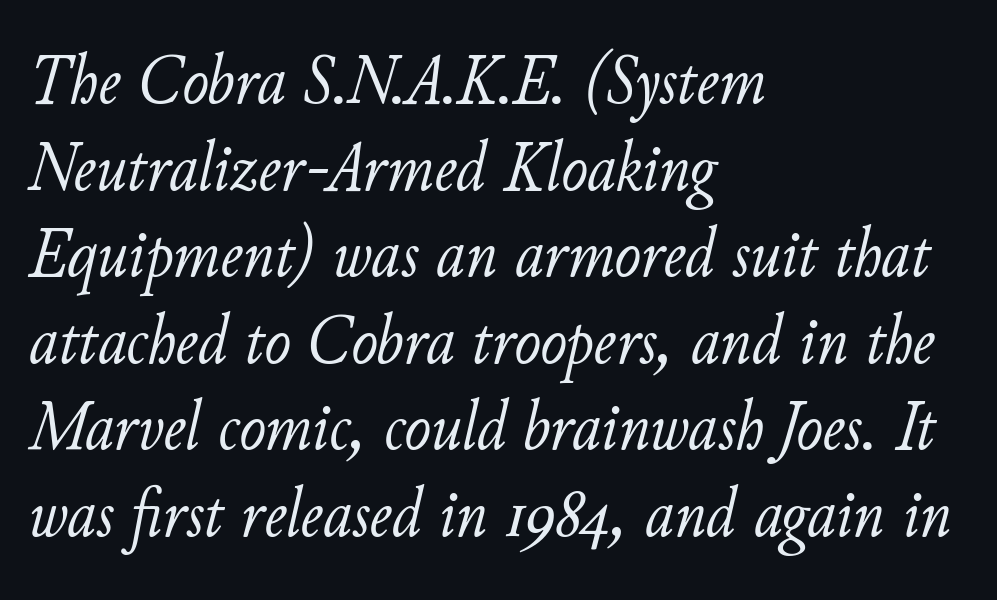
The image shows 71 px light type, italic (leaning right); set left-aligned, line spacing 1.22x, normal letter spacing, not underlined; low stroke contrast and a small x-height.
